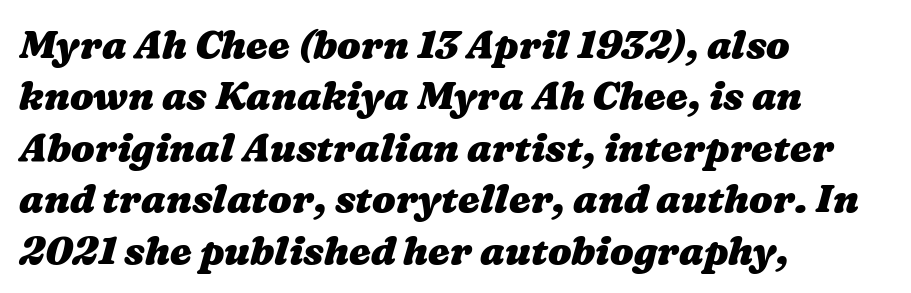
{"bold": "yes", "weight": "heavy", "width": "wide", "stroke_contrast": "medium", "x_height": "medium", "monospaced": "no", "underline": "no", "align": "left", "line_spacing": "normal", "line_spacing_ratio": 1.32, "letter_spacing": "normal", "letter_spacing_em": 0.0, "glyph_px": 39}
